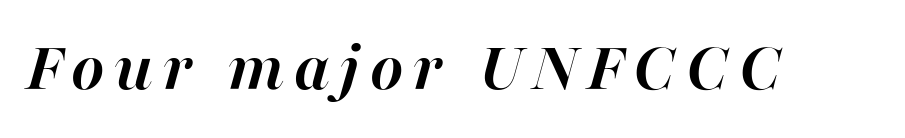
Q: Is the text bold? A: Yes.
Q: Is the text italic (slanted)? A: Yes, it leans right by about 16 degrees.
Q: Is the text underlined? A: No.
Q: Width (condensed, normal, or wide)? A: Normal.
Q: Stroke contrast? A: High.
Q: x-height? A: Medium.
Q: Monospaced? A: No.
